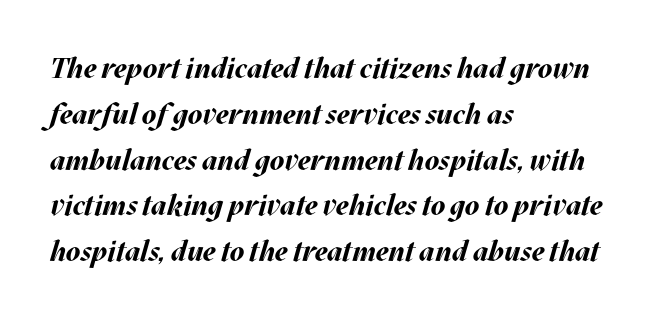
Is there much room between lines? A standard amount, neither cramped nor airy. Nobody touched the tracking dial on this one. Characters are canted at an angle relative to the baseline's perpendicular. Heft: maximum for text — a bold.
